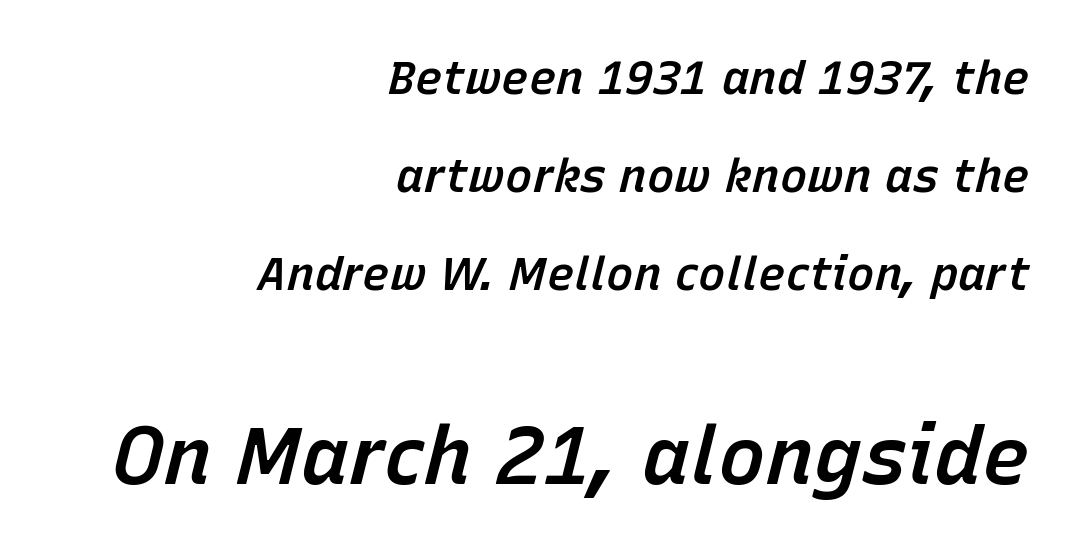
{"italic": "yes", "lean": "right", "slant_degrees": 15, "bold": "semi", "weight": "semibold", "width": "normal", "stroke_contrast": "low", "x_height": "medium", "monospaced": "no", "underline": "no", "align": "right", "line_spacing": "loose", "line_spacing_ratio": 2.13, "letter_spacing": "normal", "letter_spacing_em": 0.0, "larger_block": "second", "size_ratio": 1.74, "glyph_px": 80}
